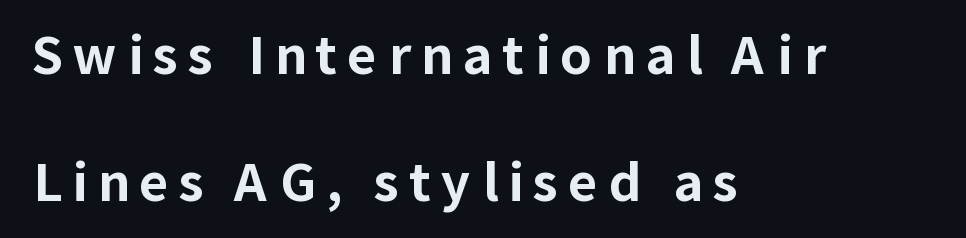
Q: Is the text bold? A: Yes.
Q: Is the text italic (slanted)? A: No, it is upright.
Q: Is the typeface a serif or a sans-serif typeface? A: Sans-serif.
Q: Is the text underlined? A: No.
Q: How is the paragraph aligned? A: Left-aligned.
Q: Is the spacing between letters normal or unusually wide? A: Unusually wide.
Q: Is the spacing between lines tight, normal or loose? A: Loose.
Q: Width (condensed, normal, or wide)? A: Normal.
Q: Stroke contrast? A: Low.
Q: x-height? A: Medium.
Q: Monospaced? A: No.
